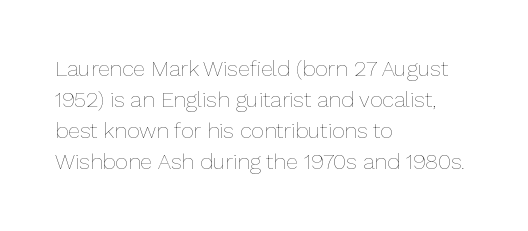
The image shows 22 px text type, upright; set left-aligned, normal line spacing (1.41x), normal letter spacing, not underlined.
